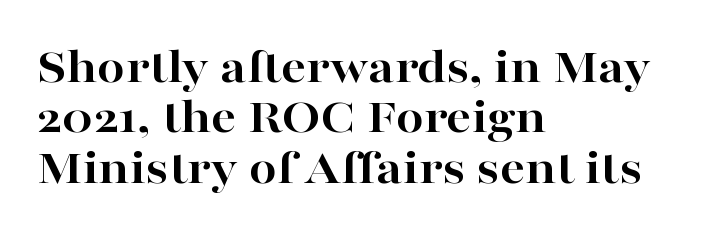
Character widths vary here, with narrow letters taking less room than wide ones. Yep, those are serifs on the letters. Is there much room between lines? No — they nearly touch. Do the letters lean? They stand straight.
